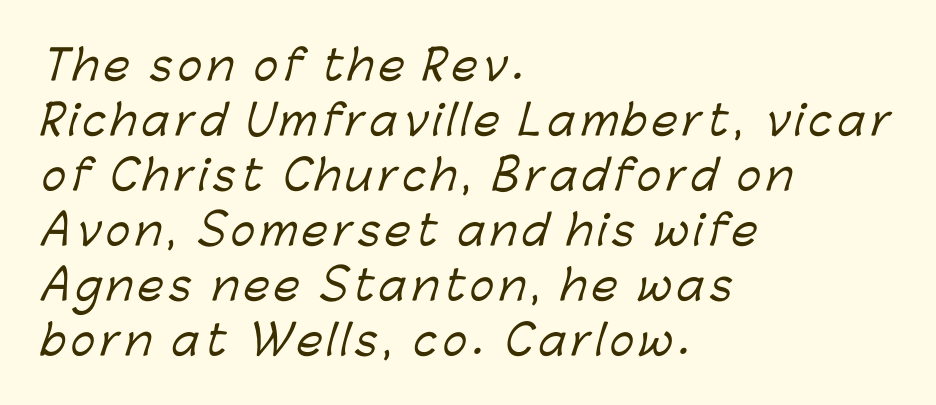
Q: Is the typeface a serif or a sans-serif typeface? A: Sans-serif.
Q: Is the text underlined? A: No.
Q: How is the paragraph aligned? A: Left-aligned.
Q: Is the spacing between lines tight, normal or loose? A: Normal.
Q: Width (condensed, normal, or wide)? A: Normal.
Q: Stroke contrast? A: Low.
Q: x-height? A: Medium.
Q: Monospaced? A: No.
